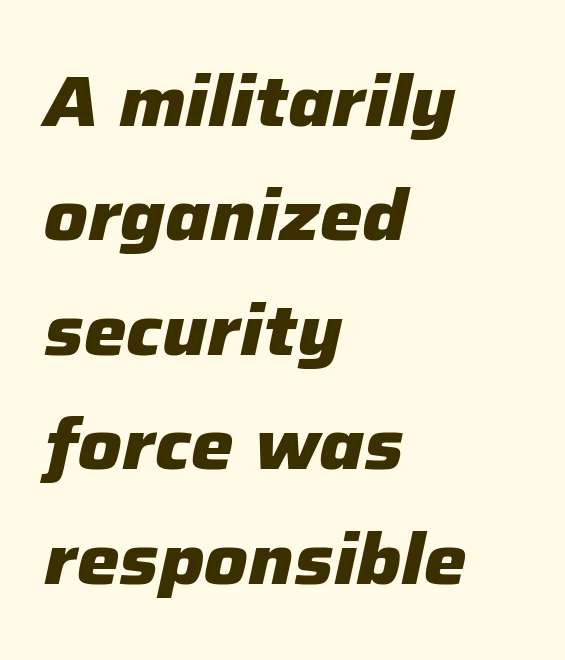
Q: Is the text bold? A: Yes.
Q: Is the text italic (slanted)? A: Yes, it leans right by about 12 degrees.
Q: Is the text underlined? A: No.
Q: How is the paragraph aligned? A: Left-aligned.
Q: Is the spacing between letters normal or unusually wide? A: Normal.
Q: Is the spacing between lines tight, normal or loose? A: Normal.
Q: Width (condensed, normal, or wide)? A: Normal.
Q: Stroke contrast? A: Low.
Q: x-height? A: Medium.
Q: Monospaced? A: No.
